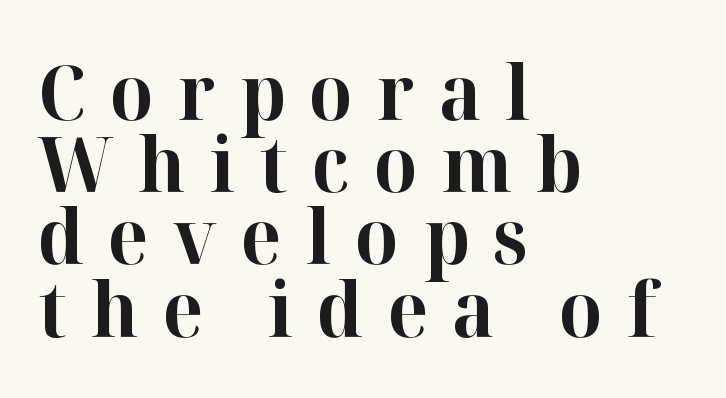
Q: Is the text bold? A: Yes.
Q: Is the text italic (slanted)? A: No, it is upright.
Q: Is the typeface a serif or a sans-serif typeface? A: Serif.
Q: Is the text underlined? A: No.
Q: How is the paragraph aligned? A: Left-aligned.
Q: Is the spacing between letters normal or unusually wide? A: Unusually wide.
Q: Is the spacing between lines tight, normal or loose? A: Tight.
Q: Width (condensed, normal, or wide)? A: Normal.
Q: Stroke contrast? A: High.
Q: x-height? A: Medium.
Q: Monospaced? A: No.
